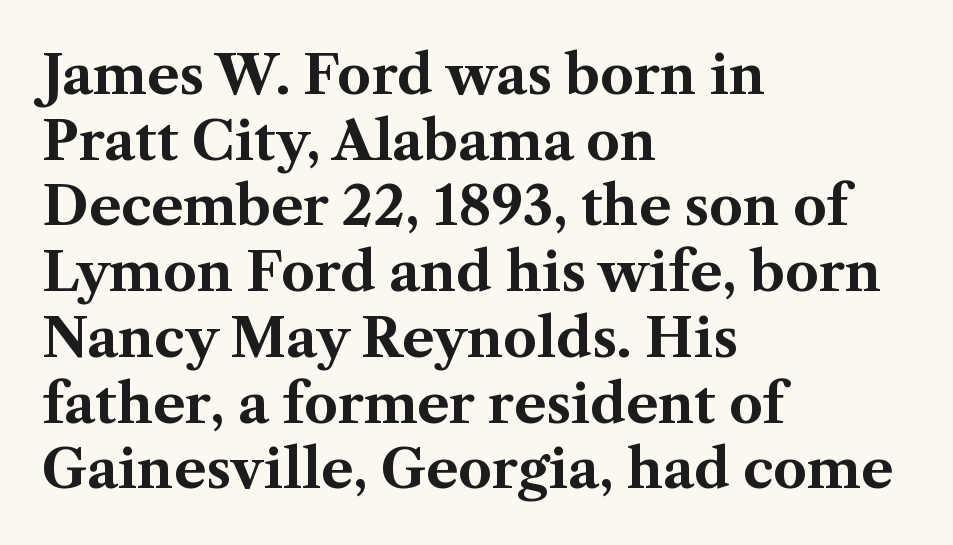
You'd pick this weight for a headline — it's a proper bold. Looks like regular typesetting: each glyph gets only the width it needs. The text was rendered using a seriffed face with decorative stroke endings. If you drew a line through each stem, it would be perfectly vertical. Horizontal alignment here is leftward, the default for most running prose.
